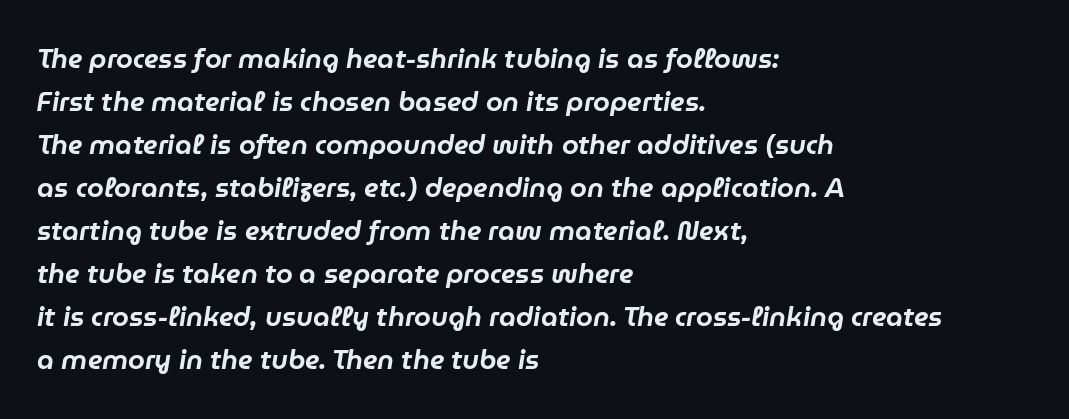
Descender tails drop into unmarked territory. This rendering leaves character spacing at its baseline value. Which margin do the lines hug? The left one — the right edge is uneven. Leading: standard. These lines were composed using italics.
